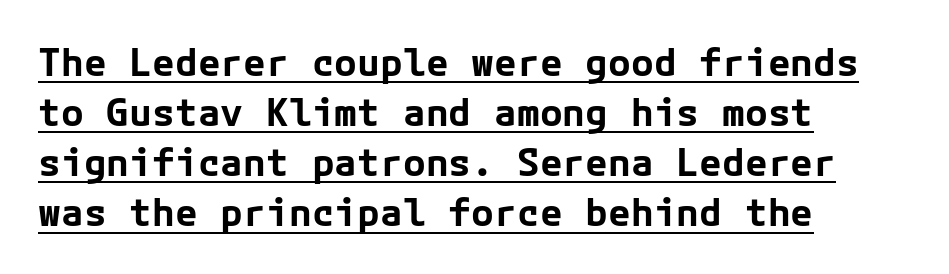
The image shows 38 px bold sans-serif type, upright; set left-aligned, normal line spacing (1.32x), normal letter spacing, underlined; low stroke contrast and a medium x-height.
